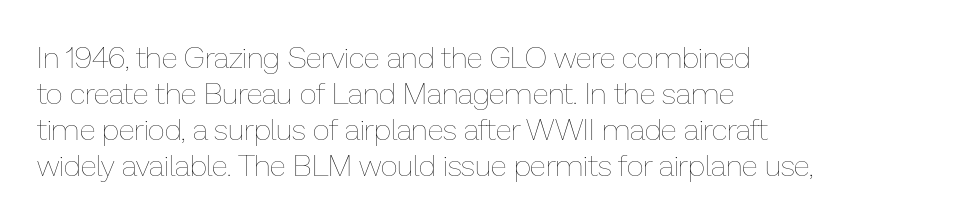
The gaps between neighbouring characters are ordinary and unremarkable. Only glyphs here, with clear space below each row. The lines in this sample share a left origin and differ only in where they stop. Compared with a typical body face, this is equally light or lighter still. Character widths vary here, with narrow letters taking less room than wide ones.
